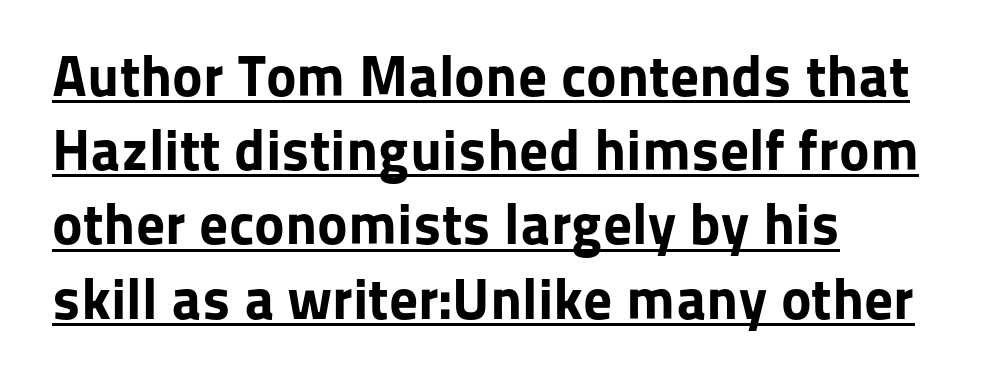
Q: Is the text bold? A: Yes.
Q: Is the text italic (slanted)? A: No, it is upright.
Q: Is the typeface a serif or a sans-serif typeface? A: Sans-serif.
Q: Is the text underlined? A: Yes.
Q: How is the paragraph aligned? A: Left-aligned.
Q: Is the spacing between letters normal or unusually wide? A: Normal.
Q: Is the spacing between lines tight, normal or loose? A: Normal.
Q: Width (condensed, normal, or wide)? A: Normal.
Q: Stroke contrast? A: Low.
Q: x-height? A: Medium.
Q: Monospaced? A: No.
